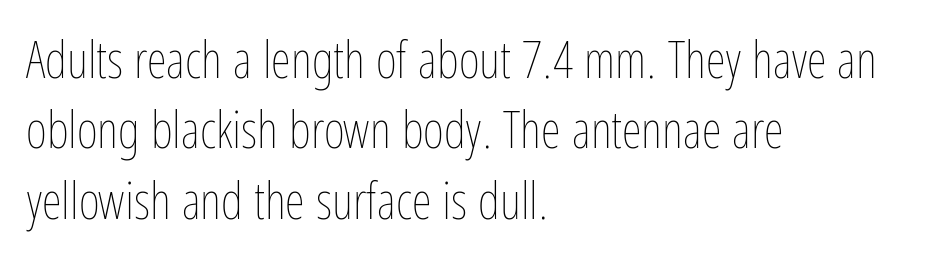
This sample has the flowing, uneven cadence of proportional lettering. Summary of weight: not heavy and not bold. Underline: absent. Do the letters lean? They stand straight. This rendering uses left alignment, leaving the right contour irregular. Compared with typical body copy, the letter spacing here is the same.
